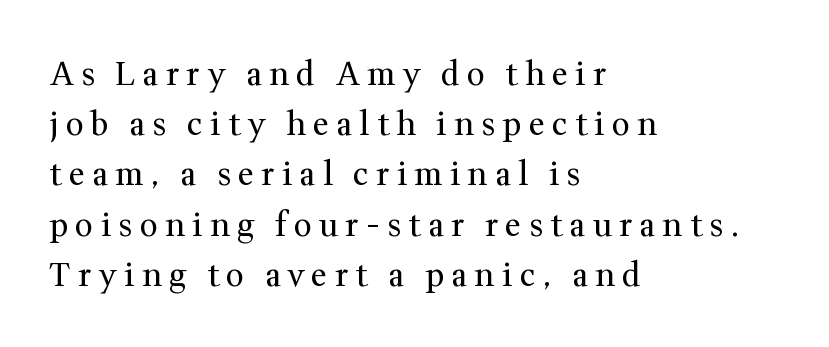
{"serif": "yes", "italic": "no", "bold": "no", "weight": "regular", "width": "normal", "stroke_contrast": "medium", "x_height": "medium", "monospaced": "no", "underline": "no", "align": "left", "line_spacing": "normal", "line_spacing_ratio": 1.57, "letter_spacing": "wide", "letter_spacing_em": 0.22, "glyph_px": 32}
